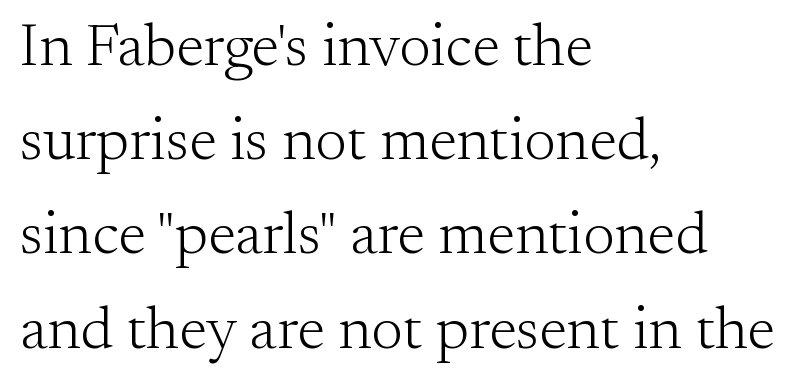
{"serif": "yes", "italic": "no", "bold": "no", "weight": "light", "width": "normal", "stroke_contrast": "medium", "x_height": "small", "monospaced": "no", "underline": "no", "align": "left", "line_spacing": "normal", "line_spacing_ratio": 1.57, "letter_spacing": "normal", "letter_spacing_em": 0.0, "glyph_px": 60}
